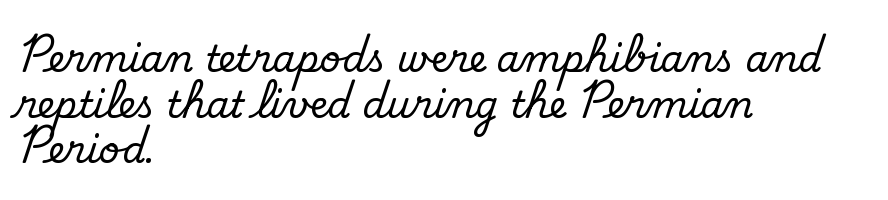
The image shows 37 px regular-weight sans-serif type; set left-aligned, line spacing 1.23x, normal letter spacing, not underlined; low stroke contrast and a small x-height.
